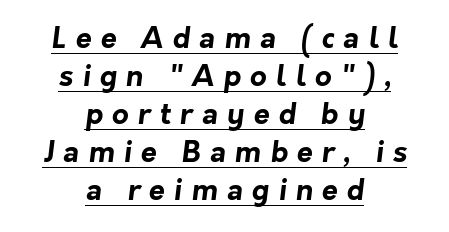
Every letter is thick-stroked: bold, no question. This sample uses a sans-serif face. In CSS terms this would be text-align: center. The passage shown has open, widely tracked lettering throughout.
